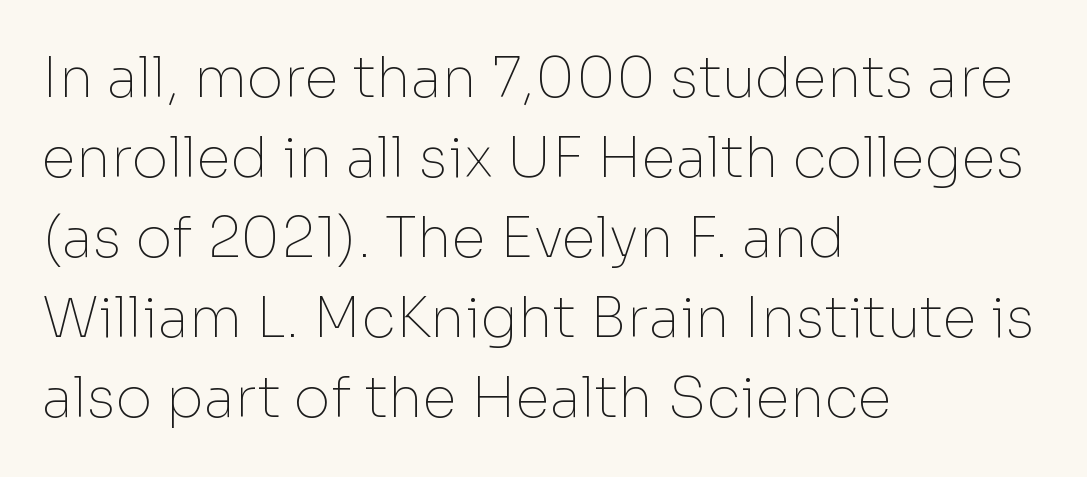
Think of a printed novel: that variable character pitch is what you see here. Is there much room between lines? A standard amount, neither cramped nor airy. A roman cut, with each character standing at attention. All the whitespace from short lines collects on the right. Decoration check: the copy has no underline.
